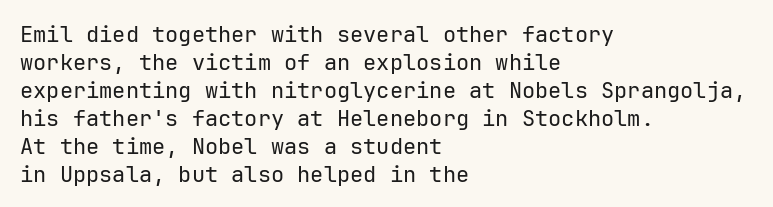
{"italic": "no", "bold": "no", "underline": "no", "align": "left", "line_spacing": "normal", "line_spacing_ratio": 1.27, "letter_spacing": "normal", "letter_spacing_em": 0.0, "glyph_px": 22}
